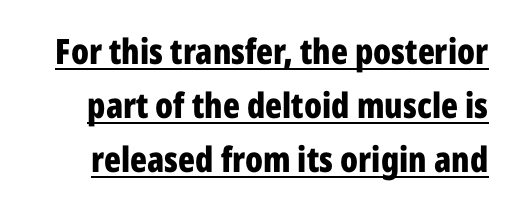
{"serif": "no", "italic": "no", "bold": "yes", "weight": "bold", "width": "condensed", "stroke_contrast": "low", "x_height": "medium", "monospaced": "no", "underline": "yes", "line_spacing": "normal", "line_spacing_ratio": 1.55, "letter_spacing": "normal", "letter_spacing_em": 0.0, "glyph_px": 35}
